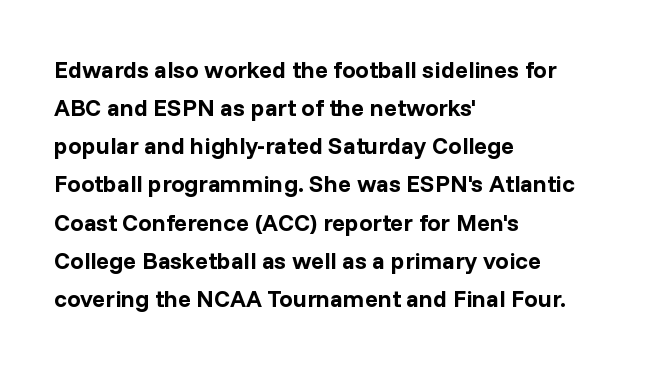
Q: Is the text bold? A: Yes.
Q: Is the text italic (slanted)? A: No, it is upright.
Q: Is the text underlined? A: No.
Q: How is the paragraph aligned? A: Left-aligned.
Q: Is the spacing between letters normal or unusually wide? A: Normal.
Q: Is the spacing between lines tight, normal or loose? A: Normal.
